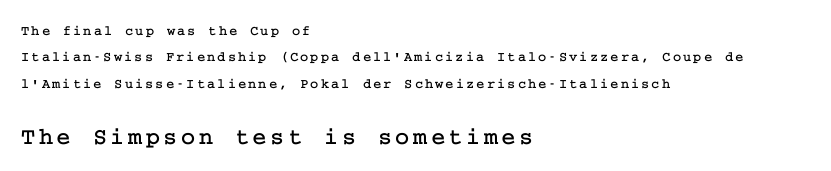
Q: Is the text italic (slanted)? A: No, it is upright.
Q: Is the text underlined? A: No.
Q: How is the paragraph aligned? A: Left-aligned.
Q: Which block of text is set in a larger size, the first (top) or the second (bottom)? A: The second (bottom) one.
